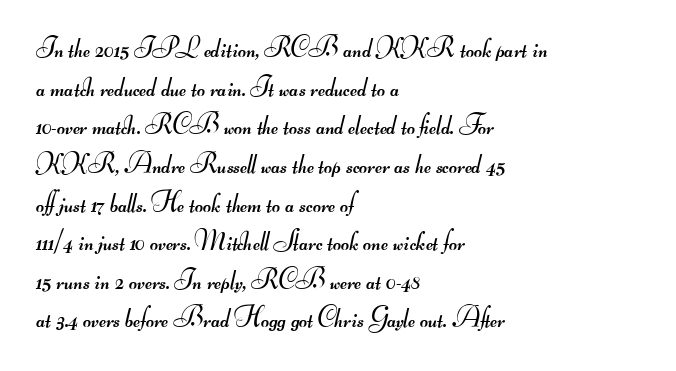
The image shows 28 px regular-weight, wide sans-serif type; set left-aligned, normal line spacing (1.38x), normal letter spacing, not underlined; medium stroke contrast.
